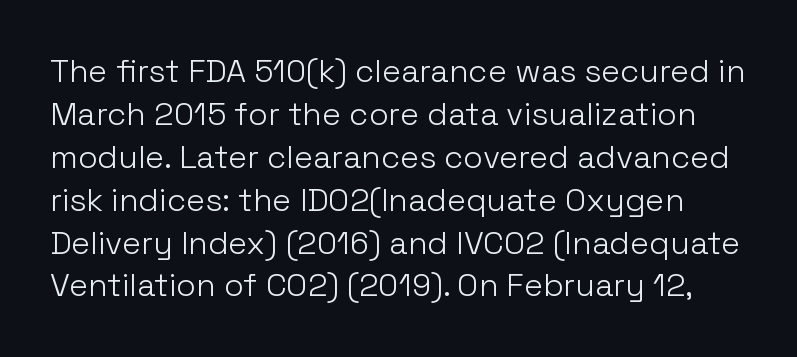
The image shows 32 px light sans-serif type, upright; set normal line spacing (1.34x), normal letter spacing, not underlined; low stroke contrast and a medium x-height.
